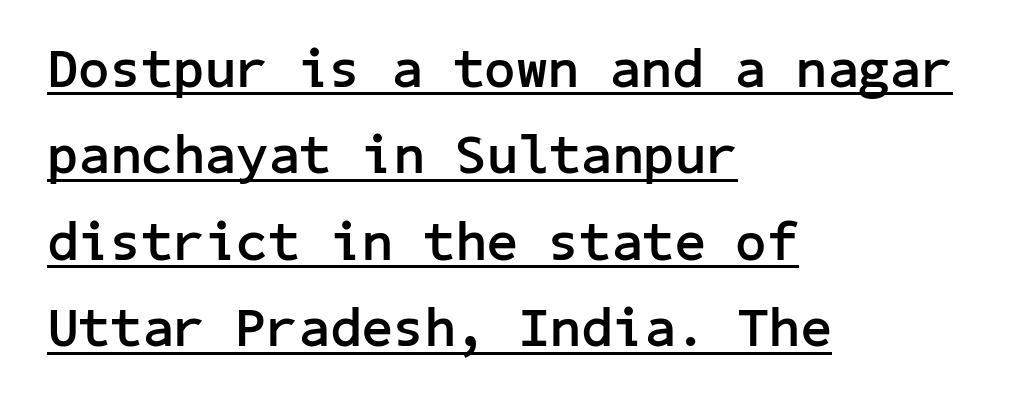
Serif or sans? Sans — the stroke terminals are bare. You can see a thin bar hugging the bottom of the glyphs. It's the straight-up-and-down kind of type. These lines keep a tight, regular rhythm from letter to letter.
